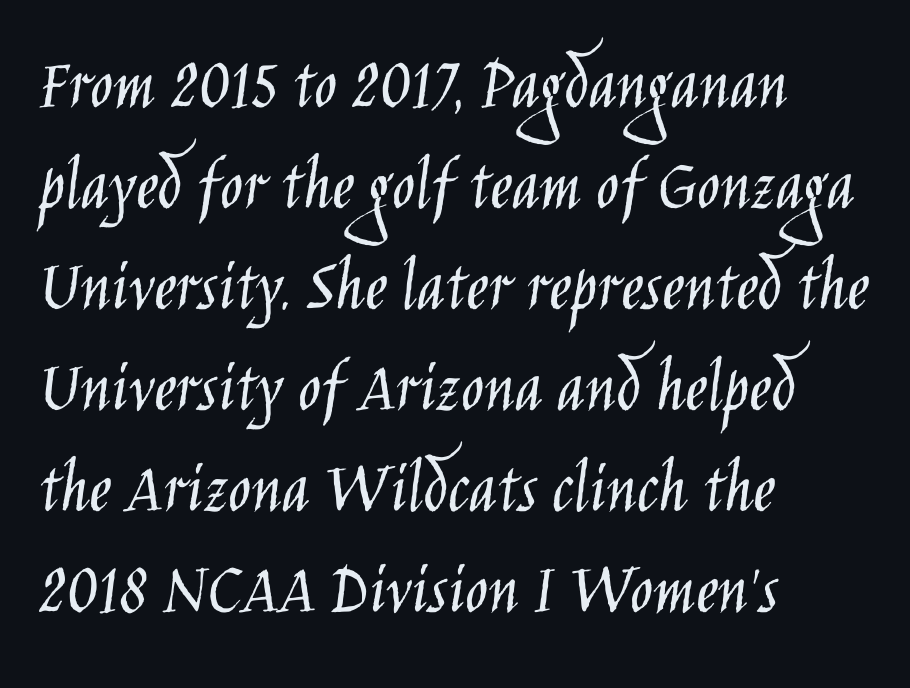
Typeset ragged right — the left edge is the straight one. Short note: letters normally spaced. Descenders are the only things crossing below the line. Line spacing here is normal. Do the characters align in a grid? No, the font is proportional.
